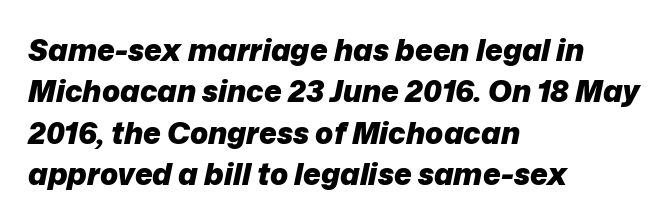
The rendering applies a slant to the glyphs. Successive baselines arrive at the customary interval. Caption: multi-line text, flush left, ragged right. Spacing verdict: proportional, widths tailored to each character. These words are printed bold, with thick strokes throughout.
